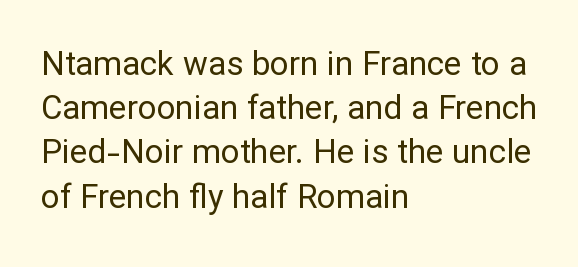
{"serif": "no", "italic": "no", "bold": "no", "weight": "regular", "width": "normal", "stroke_contrast": "low", "x_height": "medium", "monospaced": "no", "underline": "no", "align": "left", "line_spacing": "normal", "line_spacing_ratio": 1.34, "letter_spacing": "normal", "letter_spacing_em": 0.0, "glyph_px": 33}
